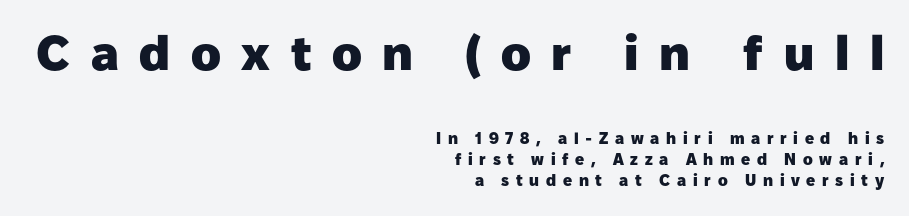
The typesetter chose a ragged-left arrangement here. The face used here is proportionally spaced, like ordinary book or web type. Chunky letters — that's bold for sure. The lines sit at an ordinary, default distance from one another.
